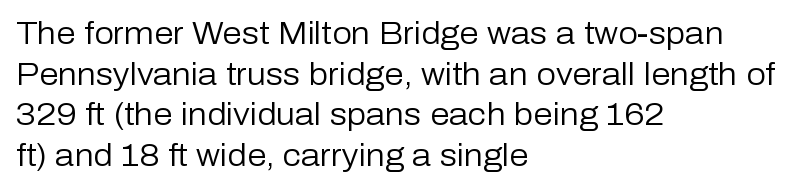
{"serif": "no", "italic": "no", "bold": "no", "weight": "regular", "width": "normal", "stroke_contrast": "low", "x_height": "medium", "monospaced": "no", "underline": "no", "align": "left", "line_spacing": "normal", "line_spacing_ratio": 1.31, "letter_spacing": "normal", "letter_spacing_em": 0.0, "glyph_px": 31}
